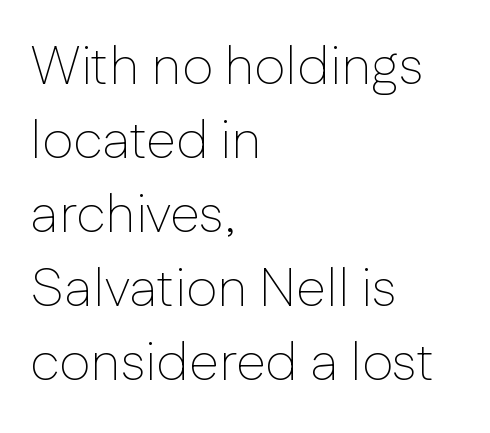
The image shows 54 px thin sans-serif type, upright; set left-aligned, normal line spacing (1.37x), normal letter spacing, not underlined; low stroke contrast and a medium x-height.
